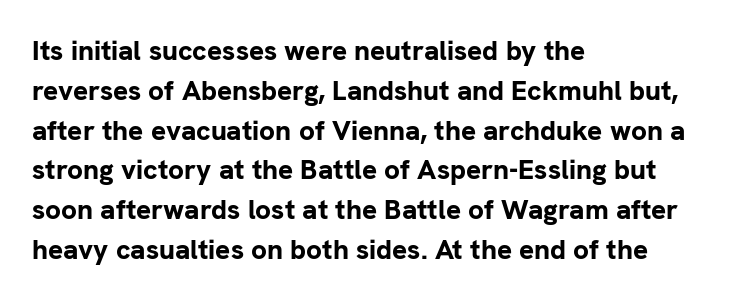
{"serif": "no", "italic": "no", "bold": "yes", "weight": "bold", "width": "normal", "stroke_contrast": "low", "x_height": "medium", "monospaced": "no", "underline": "no", "align": "left", "line_spacing": "normal", "line_spacing_ratio": 1.42, "letter_spacing": "normal", "letter_spacing_em": 0.0, "glyph_px": 28}
